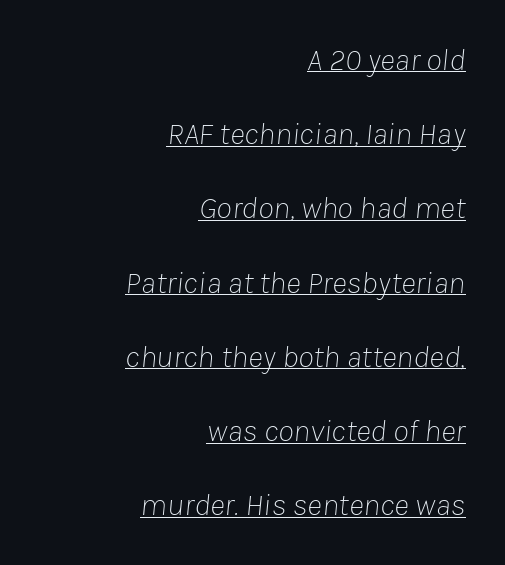
The image shows 32 px thin type, italic (leaning right); set right-aligned, loose line spacing (2.32x), normal letter spacing, underlined; low stroke contrast and a medium x-height.
